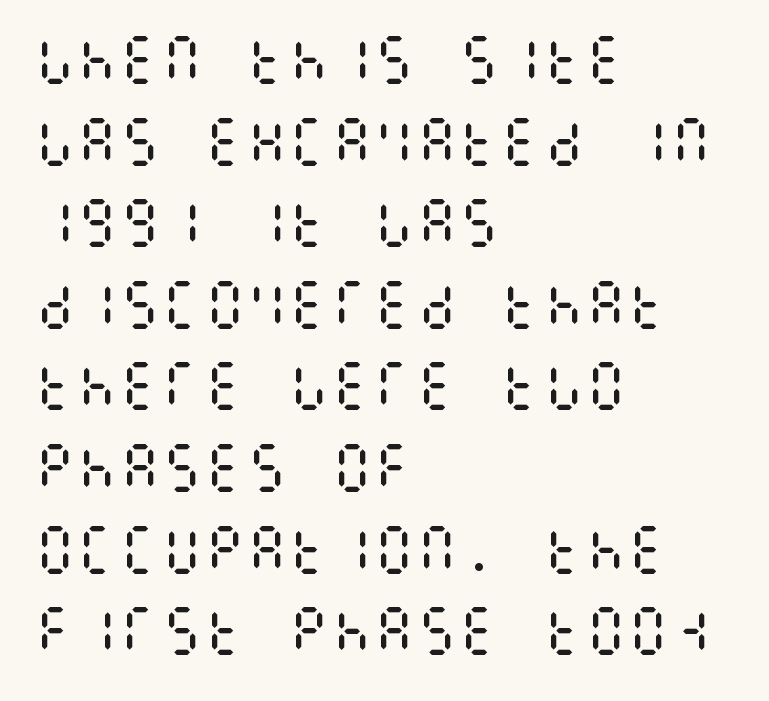
The vertical gap from one line to the next is medium. Unbolded letterforms with no extra heft. How are the letters spaced? Ordinarily, with no added tracking. This sample is left-justified, so line endings fall wherever the words run out. Type without underlining. Designer's note — italics off, roman on.
